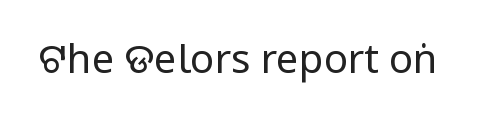
Serifs: no, the terminals of the letterforms are clean. No chunkiness to these letters — they're not bold. Does the lettering tilt? It doesn't — this is upright. The rendering keeps characters at their native spacing. Do the characters align in a grid? No, the font is proportional.
